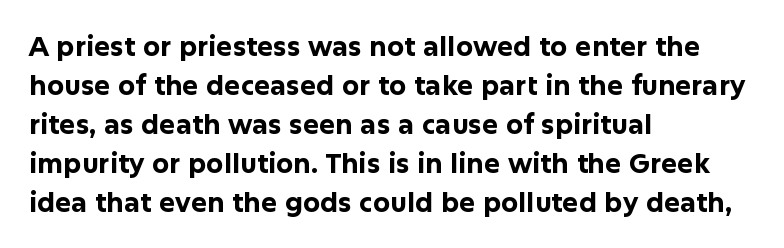
Q: Is the text bold? A: Yes.
Q: Is the text italic (slanted)? A: No, it is upright.
Q: Is the text underlined? A: No.
Q: How is the paragraph aligned? A: Left-aligned.
Q: Is the spacing between letters normal or unusually wide? A: Normal.
Q: Is the spacing between lines tight, normal or loose? A: Normal.
